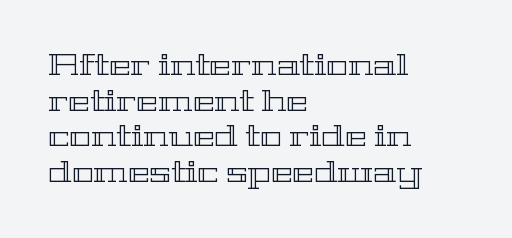
{"italic": "no", "width": "wide", "x_height": "medium", "monospaced": "no", "underline": "no", "align": "left", "line_spacing_ratio": 1.23, "letter_spacing": "normal", "letter_spacing_em": 0.0, "glyph_px": 29}
